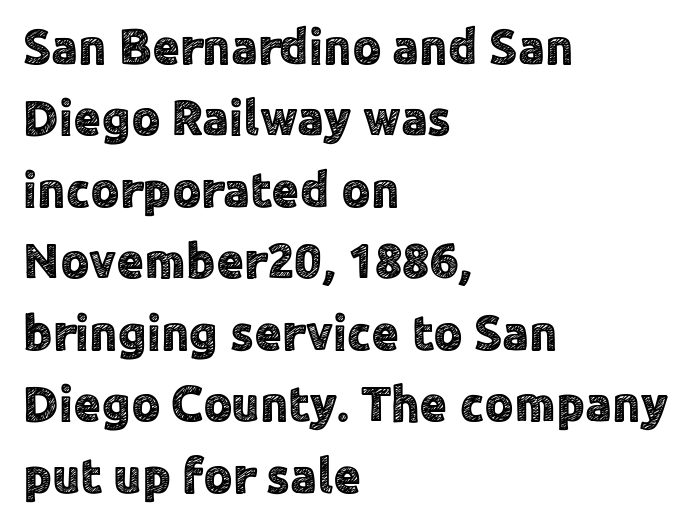
{"serif": "no", "italic": "no", "width": "normal", "x_height": "medium", "monospaced": "no", "underline": "no", "align": "left", "line_spacing": "normal", "line_spacing_ratio": 1.43, "letter_spacing": "normal", "letter_spacing_em": 0.0, "glyph_px": 50}
